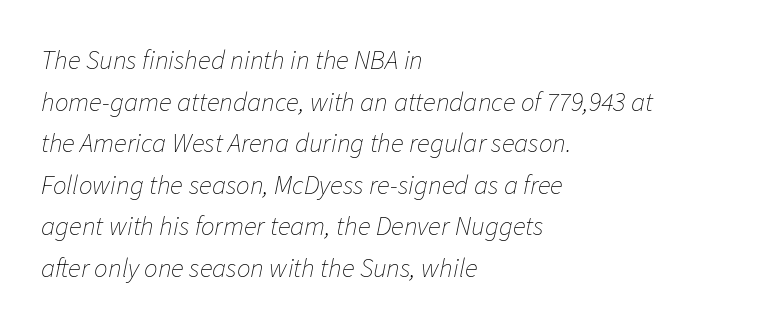
Q: Is the text bold? A: No.
Q: Is the text italic (slanted)? A: Yes, it leans right by about 11 degrees.
Q: Is the text underlined? A: No.
Q: How is the paragraph aligned? A: Left-aligned.
Q: Is the spacing between letters normal or unusually wide? A: Normal.
Q: Is the spacing between lines tight, normal or loose? A: Normal.
